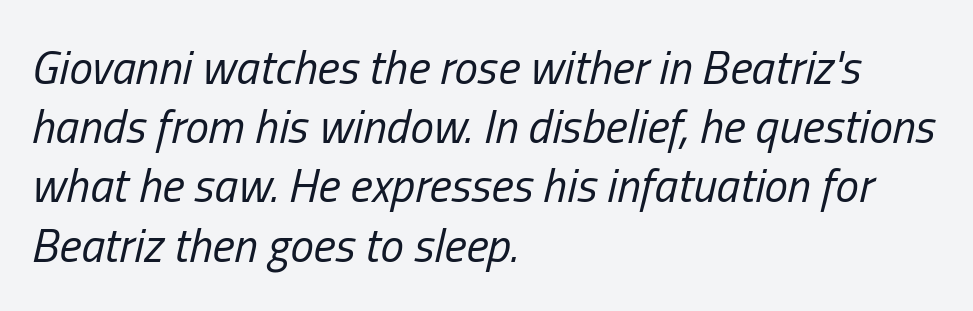
The image shows 47 px regular-weight, condensed type, italic (leaning right); set left-aligned, normal line spacing (1.26x), normal letter spacing, not underlined; low stroke contrast and a medium x-height.
